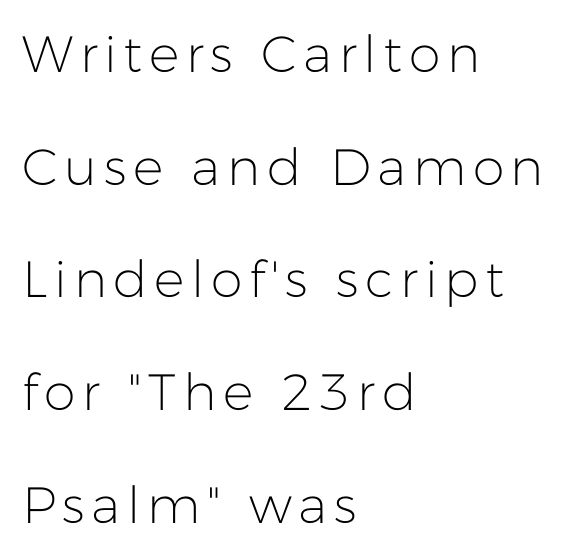
{"serif": "no", "italic": "no", "bold": "no", "weight": "light", "width": "normal", "stroke_contrast": "low", "x_height": "medium", "monospaced": "no", "underline": "no", "align": "left", "line_spacing": "loose", "line_spacing_ratio": 2.21, "glyph_px": 51}
